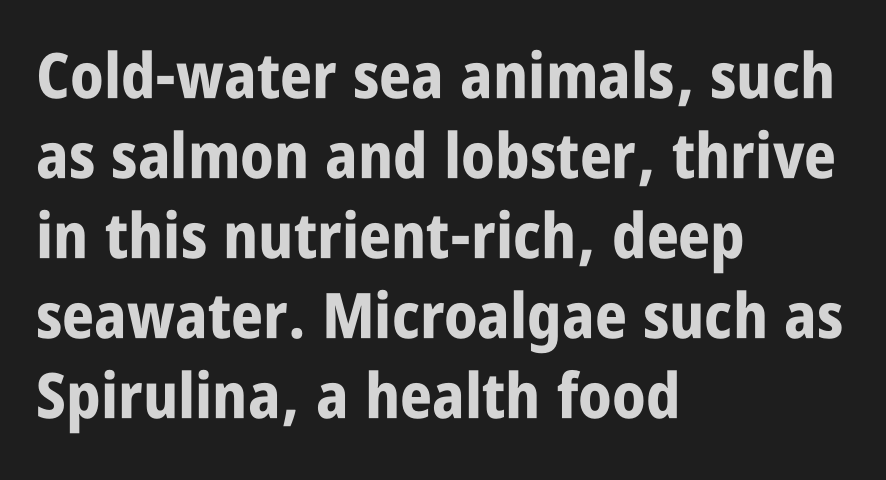
Here the glyphs are tracked normally, forming tight word shapes. Unmarked baselines from the first word to the last. A typesetter would call this leading conventional body-copy spacing. Does the type have serifs? No, each stem ends abruptly. Tall strokes in this sample are plumb rather than angled.
